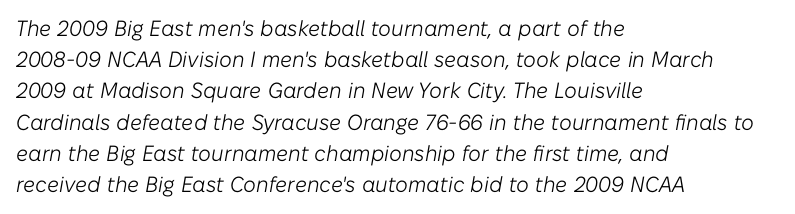
Q: Is the text bold? A: No.
Q: Is the text italic (slanted)? A: Yes, it leans right by about 10 degrees.
Q: Is the text underlined? A: No.
Q: How is the paragraph aligned? A: Left-aligned.
Q: Is the spacing between letters normal or unusually wide? A: Normal.
Q: Is the spacing between lines tight, normal or loose? A: Normal.
